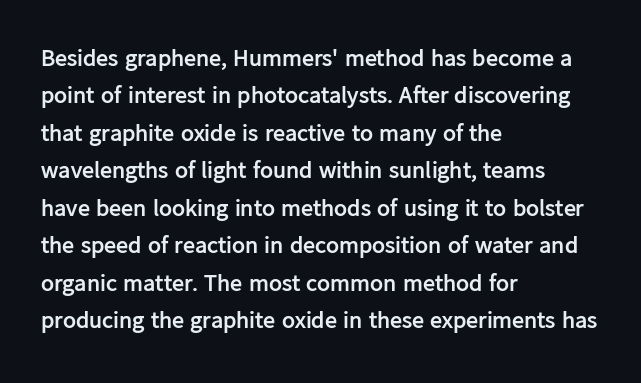
{"italic": "no", "bold": "yes", "underline": "no", "align": "left", "line_spacing": "normal", "line_spacing_ratio": 1.56, "letter_spacing": "normal", "letter_spacing_em": 0.0, "glyph_px": 24}
